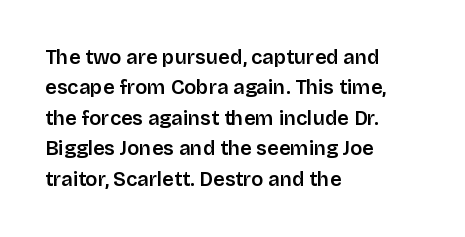
Q: Is the text bold? A: Semi-bold.
Q: Is the text italic (slanted)? A: No, it is upright.
Q: Is the text underlined? A: No.
Q: How is the paragraph aligned? A: Left-aligned.
Q: Is the spacing between letters normal or unusually wide? A: Normal.
Q: Is the spacing between lines tight, normal or loose? A: Normal.
